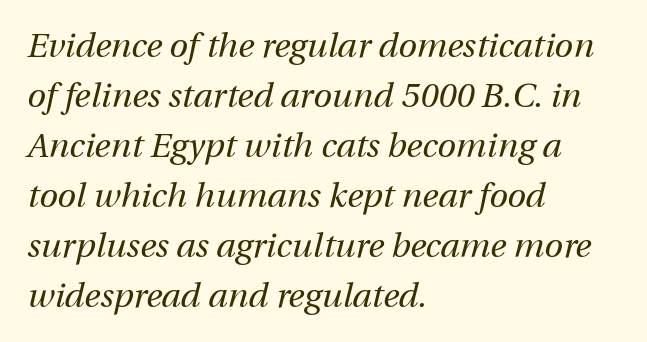
The image shows 34 px regular-weight type, italic (leaning right); set left-aligned, normal line spacing (1.47x), normal letter spacing, not underlined; medium stroke contrast and a medium x-height.
